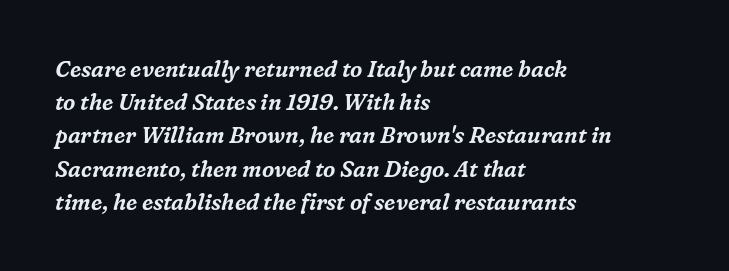
Type without underlining. The axis of the letterforms is tilted away from vertical. The letters sit at their default tracking, neither squeezed nor spread. Is the block centered? No — it sits flush against the left margin. Students, observe: this is what conventionally led text looks like.
